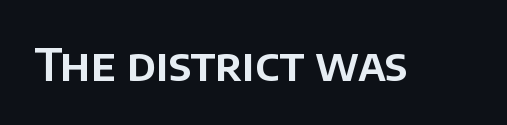
{"serif": "no", "italic": "no", "width": "normal", "stroke_contrast": "low", "x_height": "large", "monospaced": "no", "underline": "no", "letter_spacing": "normal", "letter_spacing_em": 0.0, "glyph_px": 45}
